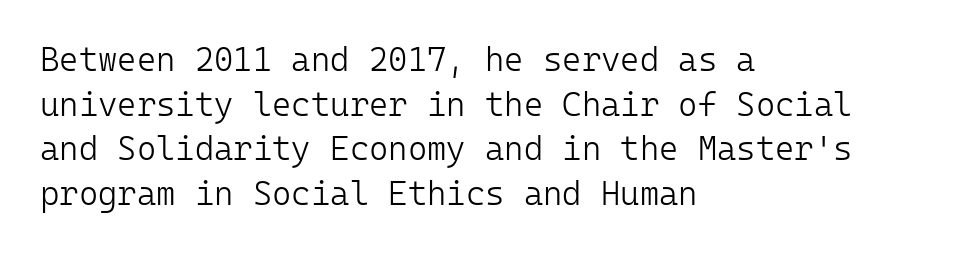
The image shows 33 px light sans-serif type, upright, monospaced; set left-aligned, normal line spacing (1.35x), normal letter spacing, not underlined; low stroke contrast and a medium x-height.
